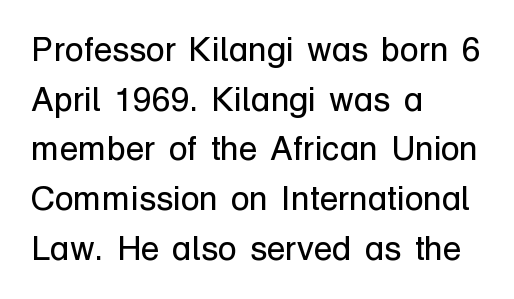
The image shows 34 px regular-weight sans-serif type, upright; set left-aligned, normal line spacing (1.46x), normal letter spacing, not underlined; low stroke contrast and a medium x-height.
